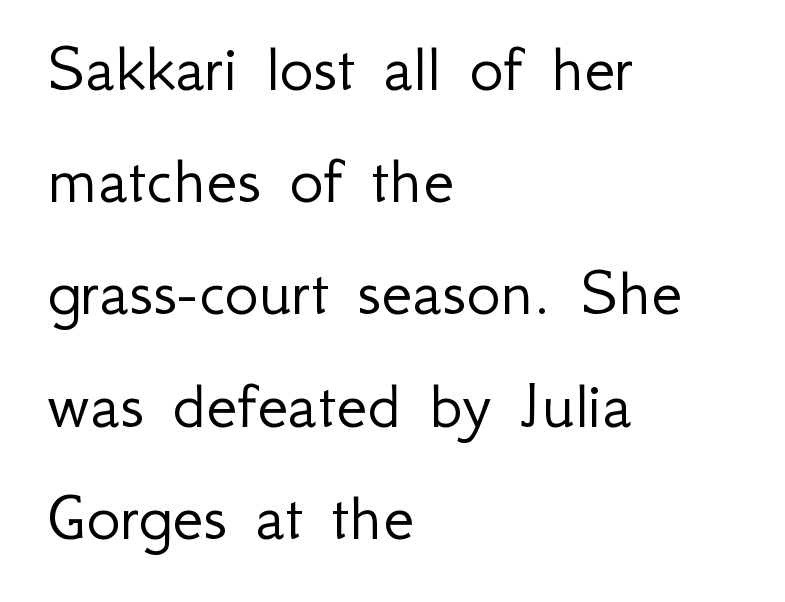
You could not count columns in this text — the font is proportionally spaced. The tracking reads as untouched default to a designer's eye. The foot of each line stays bare and open. The compositor pushed each line to the left boundary. The typography opts for an upright posture over an oblique one. Does the type have serifs? No, each stem ends abruptly.
